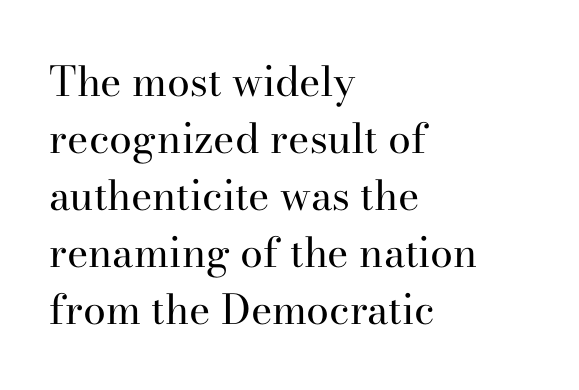
Evenly set lines give the paragraph a standard silhouette. Where is the straight margin? On the left. This rendering features lettering with no underline. The font's upright variant was chosen for this text. Weight class: somewhere from thin through regular. This sample has the flowing, uneven cadence of proportional lettering.
